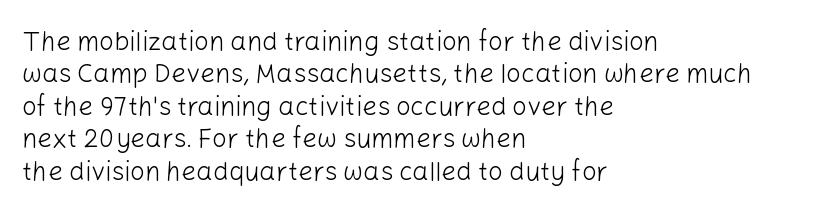
Line spacing here is normal. Nobody touched the tracking dial on this one. Quick note: underline off. Designer's note — italics off, roman on. The lines are quadded left.
